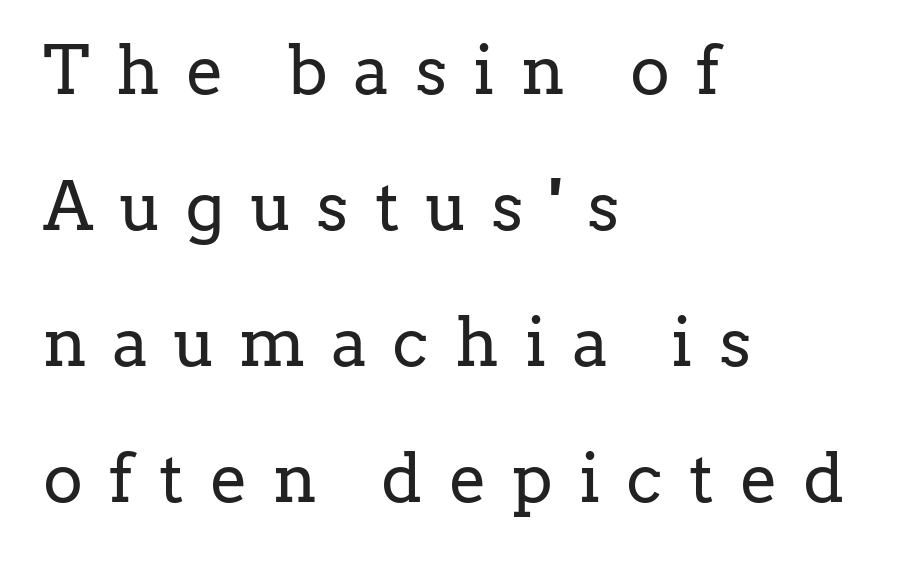
{"serif": "yes", "italic": "no", "bold": "no", "weight": "regular", "width": "normal", "stroke_contrast": "low", "x_height": "medium", "monospaced": "no", "underline": "no", "align": "left", "line_spacing": "loose", "line_spacing_ratio": 2.03, "letter_spacing": "wide", "letter_spacing_em": 0.39, "glyph_px": 67}
